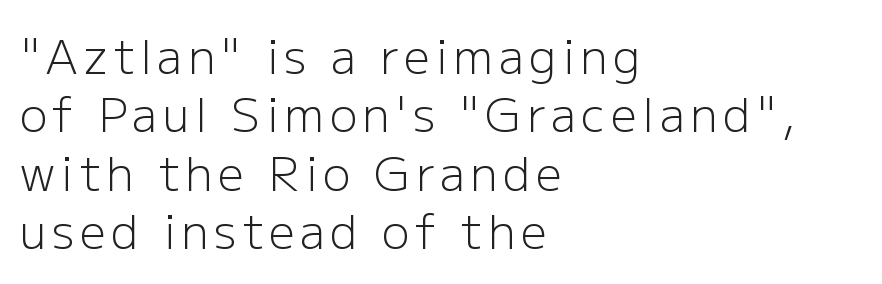
The image shows 46 px light sans-serif type, upright; set left-aligned, normal line spacing (1.27x), not underlined; low stroke contrast and a medium x-height.
